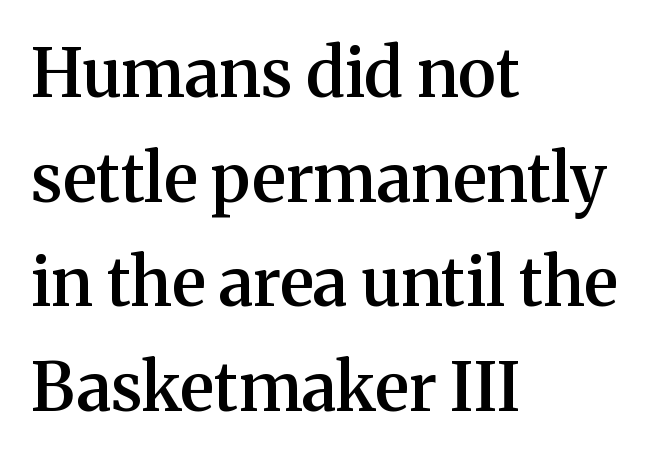
Reading down the block, your eye returns to a fixed left position each line. Each letter keeps its own natural width here, so spacing adapts to shape. Is the letter spacing exaggerated? No — it looks like the ordinary default. Is this a sans? No — the strokes have serifs. The glyphs are unaccompanied by any horizontal stroke below them.
